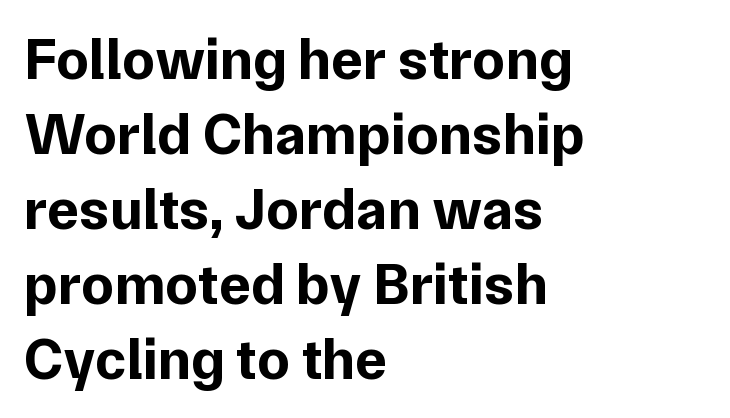
The image shows 59 px bold sans-serif type, upright; set left-aligned, normal line spacing (1.27x), normal letter spacing, not underlined; low stroke contrast and a medium x-height.
